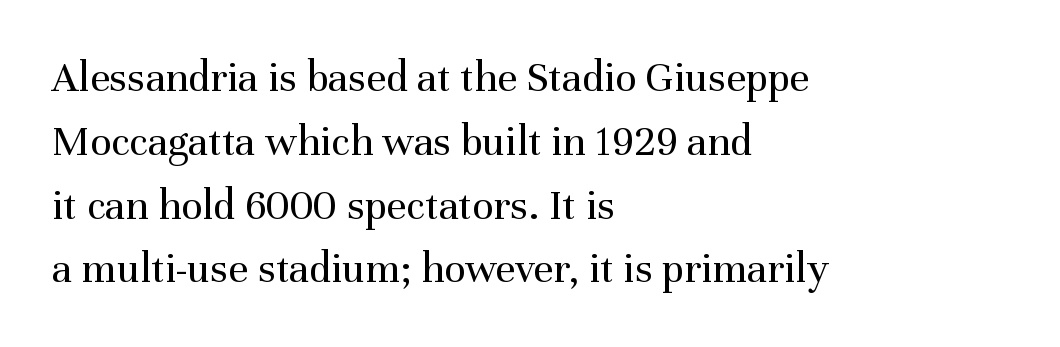
Q: Is the text bold? A: No.
Q: Is the text italic (slanted)? A: No, it is upright.
Q: Is the typeface a serif or a sans-serif typeface? A: Serif.
Q: Is the text underlined? A: No.
Q: How is the paragraph aligned? A: Left-aligned.
Q: Is the spacing between letters normal or unusually wide? A: Normal.
Q: Is the spacing between lines tight, normal or loose? A: Normal.
Q: Width (condensed, normal, or wide)? A: Normal.
Q: Stroke contrast? A: Medium.
Q: x-height? A: Medium.
Q: Monospaced? A: No.
